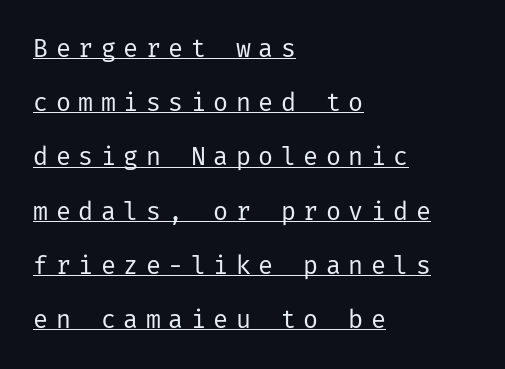
{"italic": "no", "bold": "no", "underline": "yes", "align": "left", "line_spacing": "loose", "line_spacing_ratio": 2.17, "letter_spacing": "wide", "letter_spacing_em": 0.3, "glyph_px": 25}
